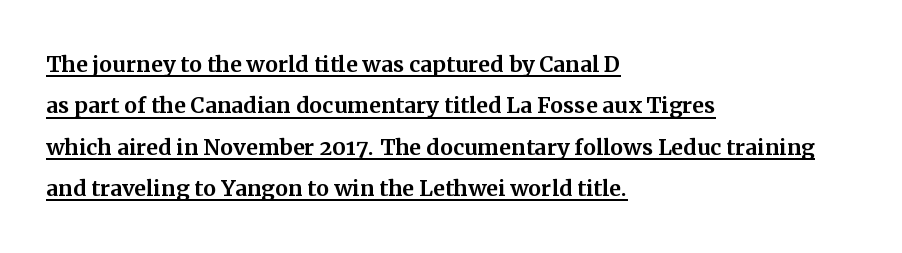
Q: Is the text italic (slanted)? A: No, it is upright.
Q: Is the typeface a serif or a sans-serif typeface? A: Serif.
Q: Is the text underlined? A: Yes.
Q: How is the paragraph aligned? A: Left-aligned.
Q: Is the spacing between letters normal or unusually wide? A: Normal.
Q: Is the spacing between lines tight, normal or loose? A: Normal.
Q: Width (condensed, normal, or wide)? A: Normal.
Q: Stroke contrast? A: Medium.
Q: x-height? A: Medium.
Q: Monospaced? A: No.
